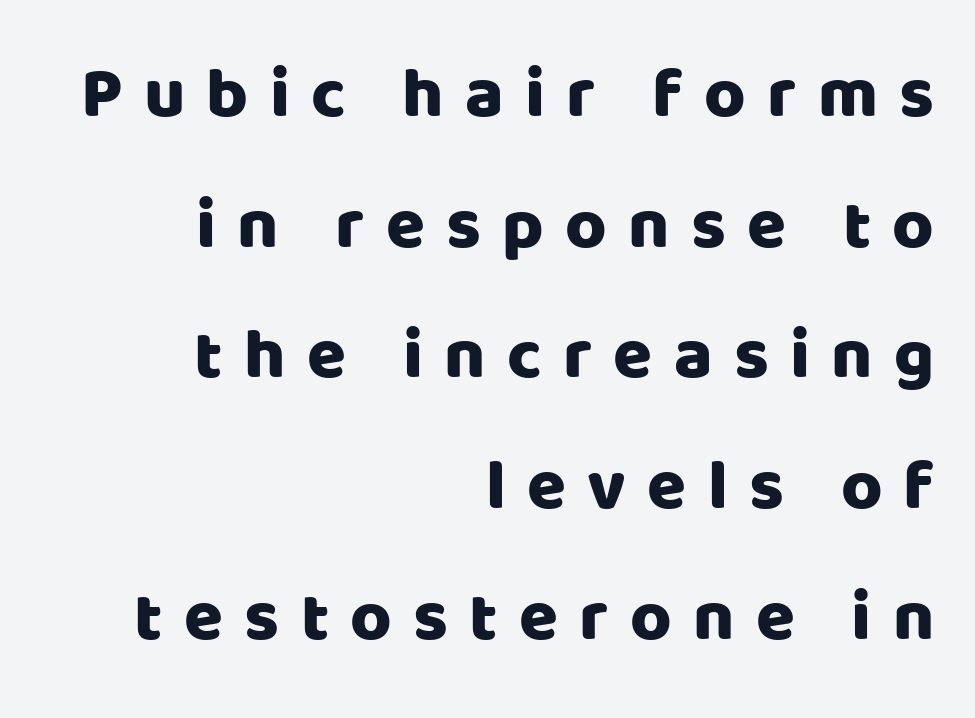
Q: Is the text italic (slanted)? A: No, it is upright.
Q: Is the typeface a serif or a sans-serif typeface? A: Sans-serif.
Q: Is the text underlined? A: No.
Q: How is the paragraph aligned? A: Right-aligned.
Q: Is the spacing between letters normal or unusually wide? A: Unusually wide.
Q: Width (condensed, normal, or wide)? A: Normal.
Q: Stroke contrast? A: Low.
Q: x-height? A: Large.
Q: Monospaced? A: No.
